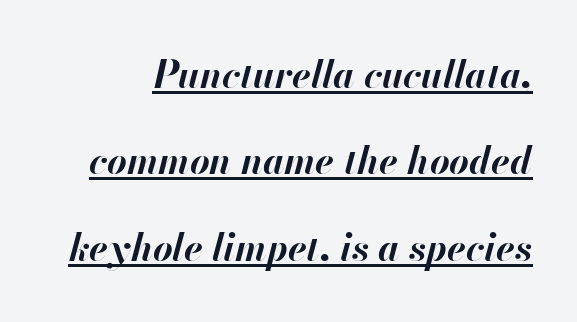
Standard letterfit; no display-style spreading of the glyphs. Line spacing here is loose. The words here are underlined. Proportional: the letters do not fall into vertical columns. Tall strokes in this sample are angled rather than plumb.
